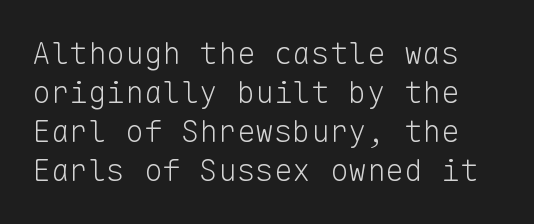
{"serif": "no", "italic": "no", "bold": "no", "weight": "light", "width": "normal", "stroke_contrast": "low", "x_height": "medium", "monospaced": "yes", "underline": "no", "line_spacing": "normal", "line_spacing_ratio": 1.26, "letter_spacing": "normal", "letter_spacing_em": 0.0, "glyph_px": 31}
